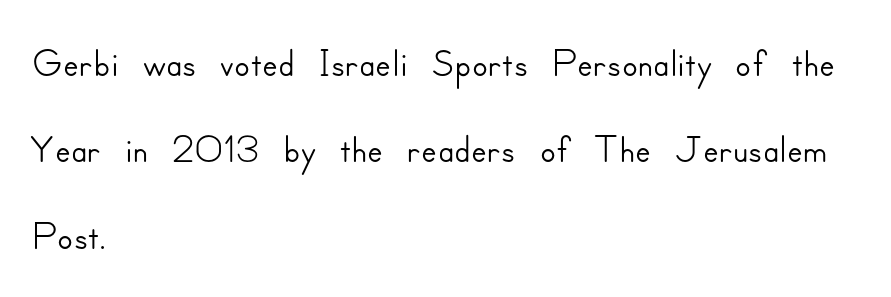
Q: Is the text italic (slanted)? A: No, it is upright.
Q: Is the typeface a serif or a sans-serif typeface? A: Sans-serif.
Q: Is the text underlined? A: No.
Q: How is the paragraph aligned? A: Left-aligned.
Q: Is the spacing between letters normal or unusually wide? A: Normal.
Q: Is the spacing between lines tight, normal or loose? A: Normal.
Q: Width (condensed, normal, or wide)? A: Normal.
Q: Stroke contrast? A: Low.
Q: x-height? A: Small.
Q: Monospaced? A: No.
